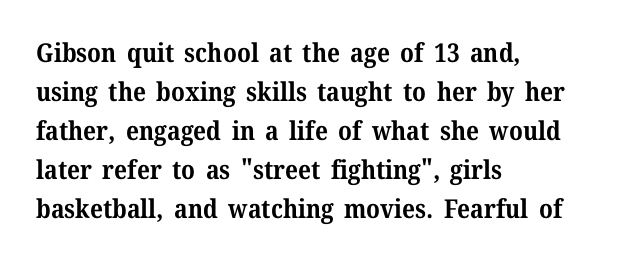
Successive baselines arrive at the customary interval. Nope, not italic — everything's standing straight. Stroke thickness is high; the sample reads as a true bold. Line starts are locked; line ends wander. Clear beneath every line of the passage. The line texture is even and compact thanks to regular tracking.
